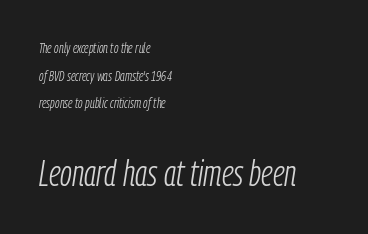
Q: Is the text bold? A: No.
Q: Is the text italic (slanted)? A: Yes, it leans right by about 9 degrees.
Q: Is the text underlined? A: No.
Q: How is the paragraph aligned? A: Left-aligned.
Q: Is the spacing between letters normal or unusually wide? A: Normal.
Q: Is the spacing between lines tight, normal or loose? A: Loose.
Q: Which block of text is set in a larger size, the first (top) or the second (bottom)? A: The second (bottom) one.
Q: Width (condensed, normal, or wide)? A: Condensed.
Q: Stroke contrast? A: Low.
Q: x-height? A: Medium.
Q: Monospaced? A: No.
